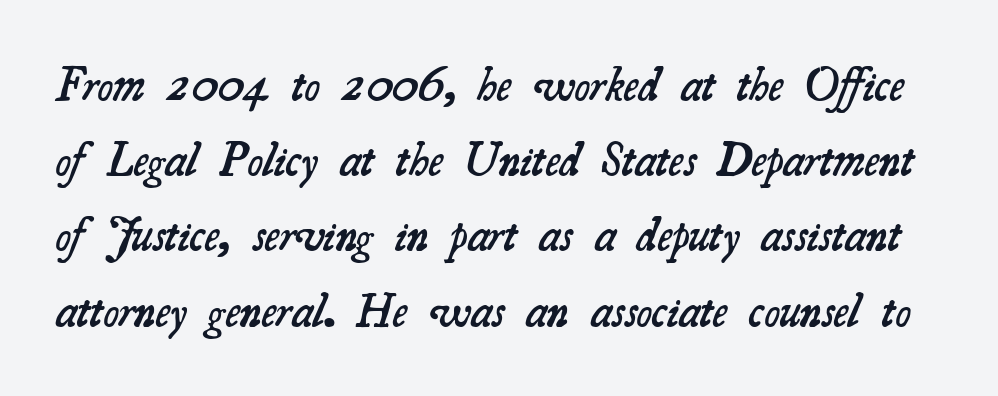
{"serif": "yes", "bold": "semi", "weight": "semibold", "width": "normal", "stroke_contrast": "medium", "x_height": "small", "monospaced": "no", "underline": "no", "line_spacing": "normal", "line_spacing_ratio": 1.6, "letter_spacing": "normal", "letter_spacing_em": 0.0, "glyph_px": 47}
